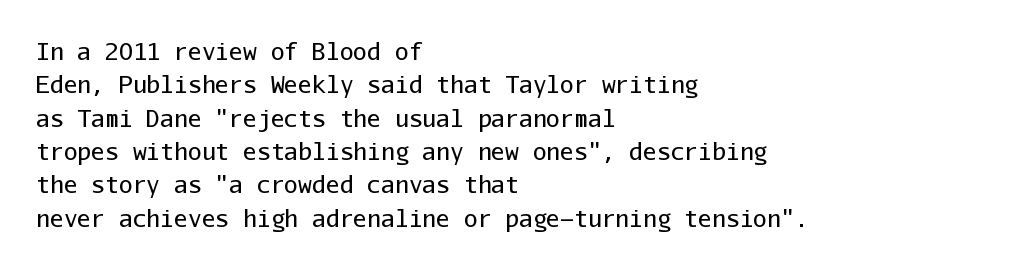
Q: Is the text bold? A: No.
Q: Is the text italic (slanted)? A: No, it is upright.
Q: Is the text underlined? A: No.
Q: How is the paragraph aligned? A: Left-aligned.
Q: Is the spacing between letters normal or unusually wide? A: Normal.
Q: Is the spacing between lines tight, normal or loose? A: Normal.
